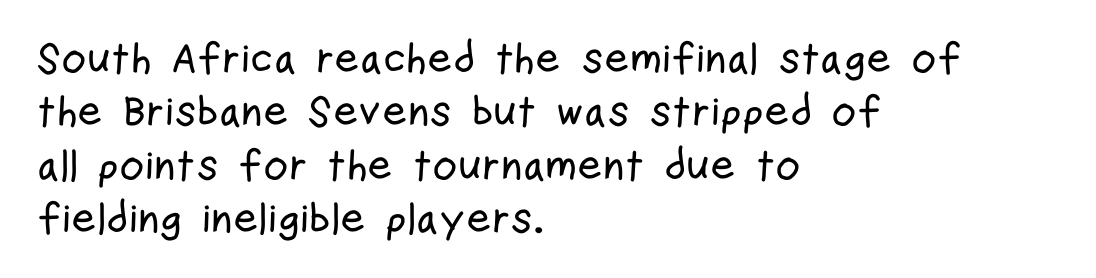
{"serif": "no", "italic": "no", "width": "condensed", "stroke_contrast": "low", "x_height": "medium", "monospaced": "no", "underline": "no", "align": "left", "line_spacing_ratio": 1.24, "letter_spacing": "normal", "letter_spacing_em": 0.0, "glyph_px": 43}
